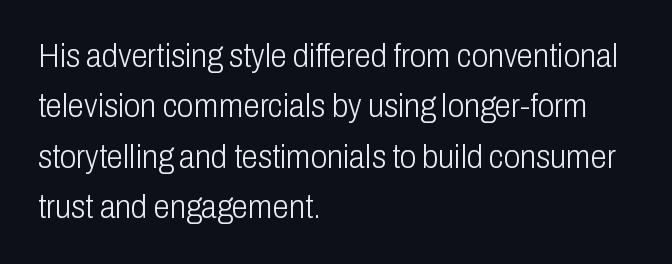
Q: Is the text bold? A: No.
Q: Is the text italic (slanted)? A: No, it is upright.
Q: Is the typeface a serif or a sans-serif typeface? A: Sans-serif.
Q: Is the text underlined? A: No.
Q: How is the paragraph aligned? A: Left-aligned.
Q: Is the spacing between letters normal or unusually wide? A: Normal.
Q: Is the spacing between lines tight, normal or loose? A: Normal.
Q: Width (condensed, normal, or wide)? A: Condensed.
Q: Stroke contrast? A: Low.
Q: x-height? A: Medium.
Q: Monospaced? A: No.
